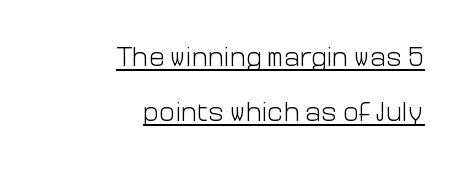
The image shows 27 px text type, upright; set right-aligned, loose line spacing (2.05x), normal letter spacing, underlined.
